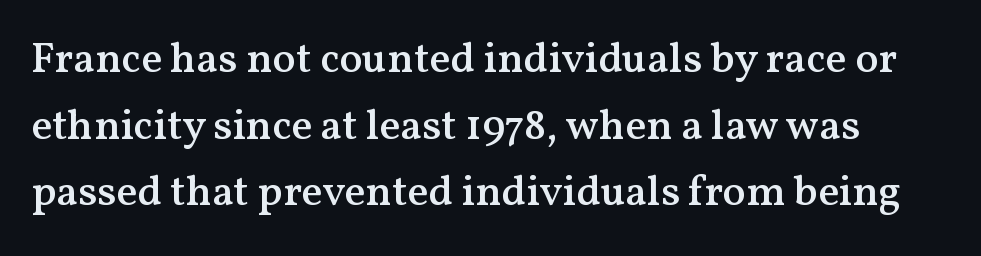
{"serif": "yes", "italic": "no", "bold": "semi", "weight": "semibold", "width": "normal", "stroke_contrast": "medium", "x_height": "medium", "monospaced": "no", "underline": "no", "line_spacing": "normal", "line_spacing_ratio": 1.55, "letter_spacing": "normal", "letter_spacing_em": 0.0, "glyph_px": 43}
